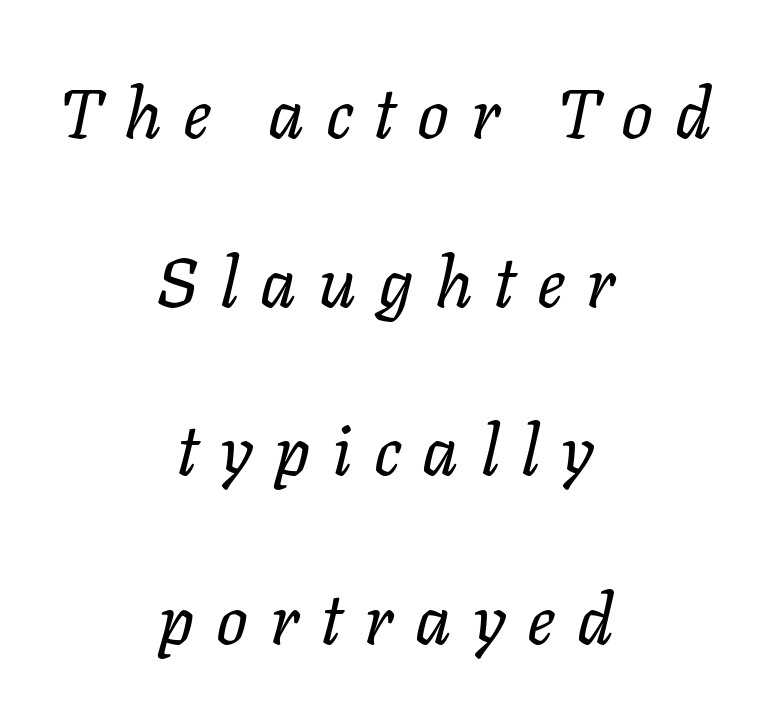
The rendering uses natural spacing where letterforms have individual widths. No extra ink here — the face is not bold. Italic: yes, the glyphs are oblique. The paragraph shown floats in the horizontal middle. Rows of type keep a wide berth in the vertical direction. Underlining? Definitely not there.
